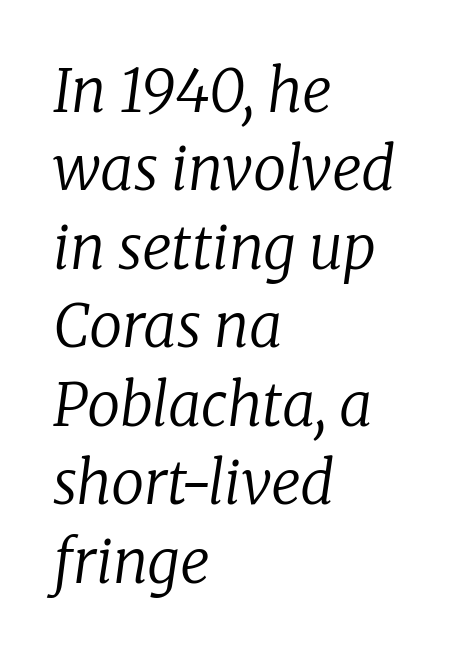
Does the type have serifs? Yes, each stem ends in a small foot. These lines keep a tight, regular rhythm from letter to letter. Whoever set this chose a conventional vertical rhythm. Every character sits at an angle, as italics do. The rendering uses natural spacing where letterforms have individual widths. Counters stay open thanks to moderate or lighter strokes.
